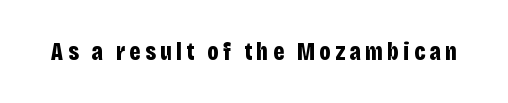
Weight check: bold — yes, fully. Ascenders rise straight up at ninety degrees. The string is rendered with underlining switched off.
